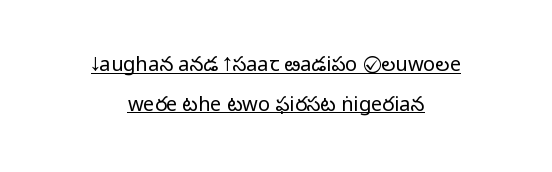
Q: Is the text bold? A: No.
Q: Is the text italic (slanted)? A: No, it is upright.
Q: Is the text underlined? A: Yes.
Q: How is the paragraph aligned? A: Centered.
Q: Is the spacing between letters normal or unusually wide? A: Normal.
Q: Is the spacing between lines tight, normal or loose? A: Loose.
